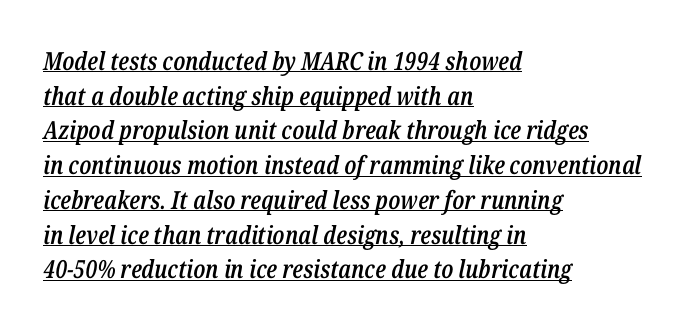
Q: Is the text bold? A: Semi-bold.
Q: Is the text italic (slanted)? A: Yes, it leans right by about 12 degrees.
Q: Is the text underlined? A: Yes.
Q: How is the paragraph aligned? A: Left-aligned.
Q: Is the spacing between letters normal or unusually wide? A: Normal.
Q: Is the spacing between lines tight, normal or loose? A: Normal.
